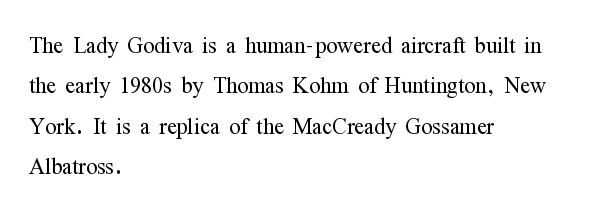
Q: Is the text bold? A: No.
Q: Is the text italic (slanted)? A: No, it is upright.
Q: Is the typeface a serif or a sans-serif typeface? A: Serif.
Q: Is the text underlined? A: No.
Q: How is the paragraph aligned? A: Left-aligned.
Q: Is the spacing between letters normal or unusually wide? A: Normal.
Q: Is the spacing between lines tight, normal or loose? A: Normal.
Q: Width (condensed, normal, or wide)? A: Condensed.
Q: Stroke contrast? A: Medium.
Q: x-height? A: Medium.
Q: Monospaced? A: No.
